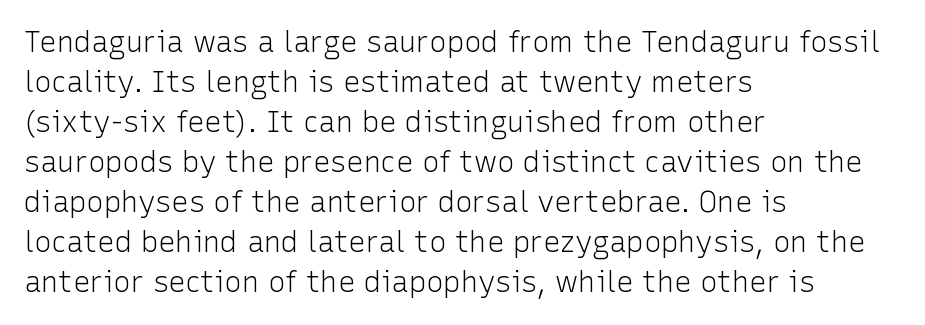
Q: Is the text bold? A: No.
Q: Is the text italic (slanted)? A: No, it is upright.
Q: Is the typeface a serif or a sans-serif typeface? A: Sans-serif.
Q: Is the text underlined? A: No.
Q: How is the paragraph aligned? A: Left-aligned.
Q: Is the spacing between letters normal or unusually wide? A: Normal.
Q: Is the spacing between lines tight, normal or loose? A: Normal.
Q: Width (condensed, normal, or wide)? A: Normal.
Q: Stroke contrast? A: Low.
Q: x-height? A: Medium.
Q: Monospaced? A: No.
